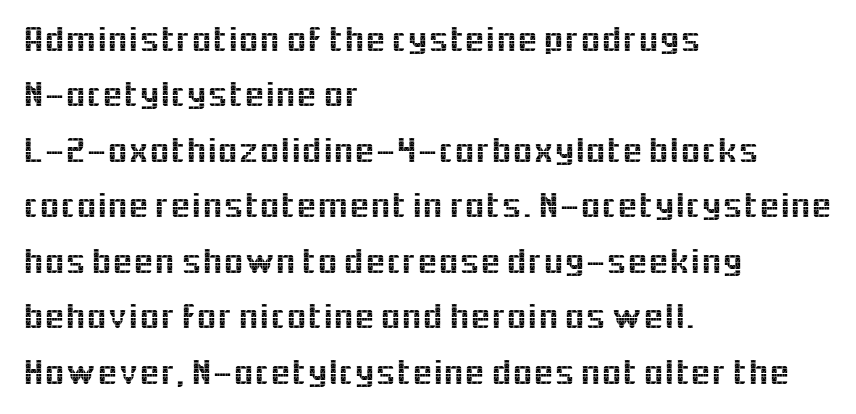
{"serif": "no", "italic": "no", "width": "normal", "x_height": "medium", "monospaced": "no", "underline": "no", "align": "left", "line_spacing": "normal", "line_spacing_ratio": 1.5, "letter_spacing": "normal", "letter_spacing_em": 0.0, "glyph_px": 37}
